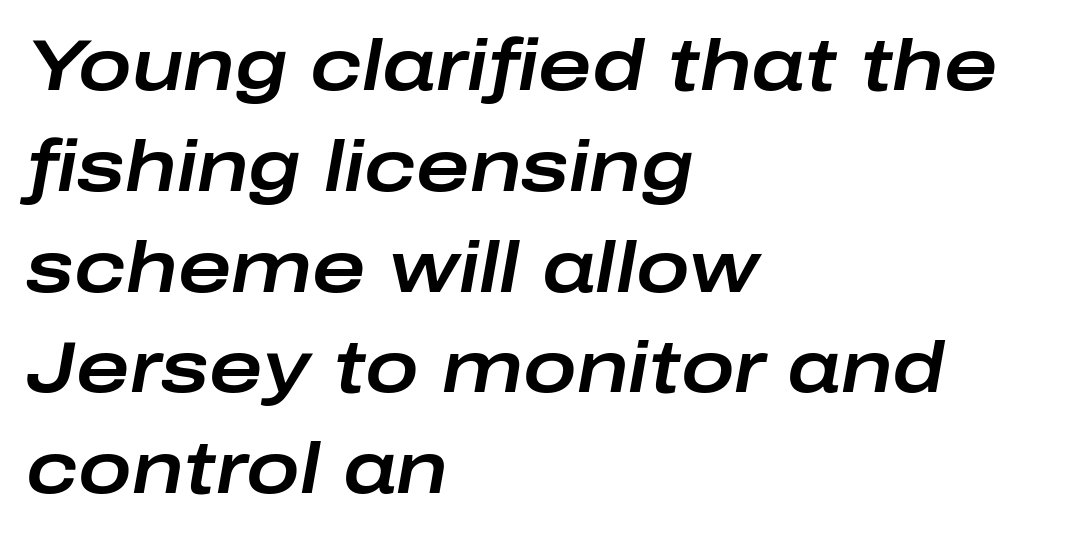
Short and long lines alike share a common starting point at left. These lines were composed using italics. This sample has the flowing, uneven cadence of proportional lettering. The horizontal fit of the characters is conventional and even. Vertically, the passage feels balanced, rows spaced as you'd expect.
